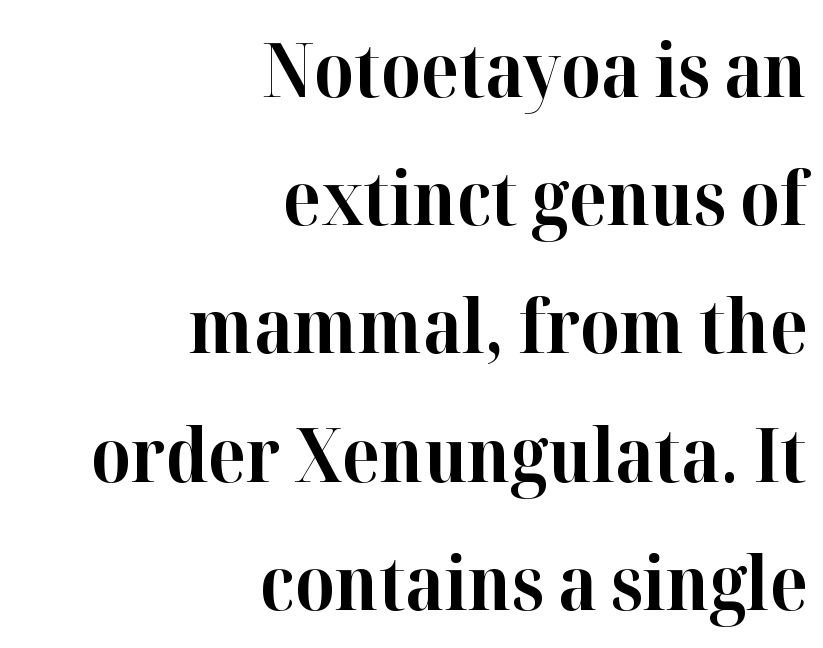
{"serif": "yes", "italic": "no", "bold": "yes", "weight": "bold", "width": "normal", "stroke_contrast": "high", "x_height": "medium", "monospaced": "no", "underline": "no", "align": "right", "line_spacing_ratio": 1.71, "letter_spacing": "normal", "letter_spacing_em": 0.0, "glyph_px": 75}
